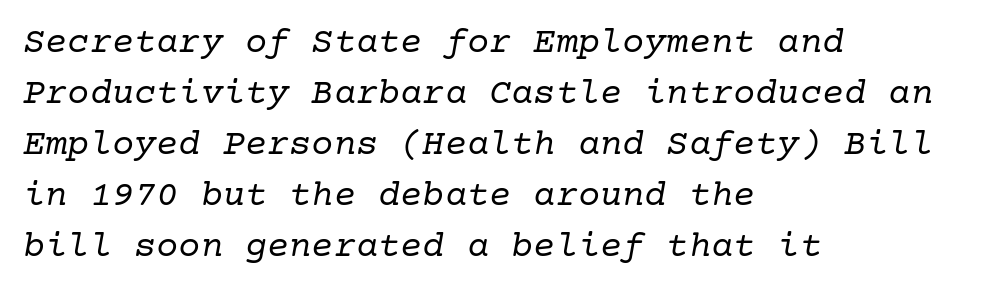
This block has exactly the height ordinary leading produces. Does the type have serifs? Yes, each stem ends in a small foot. You could call the tracking neutral — neither tight nor loose. The space beneath each line is pristine and unruled. Reading down the block, your eye returns to a fixed left position each line.
